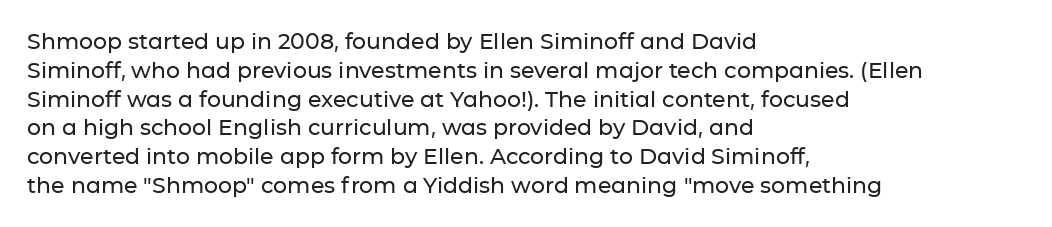
{"italic": "no", "underline": "no", "align": "left", "line_spacing": "normal", "line_spacing_ratio": 1.31, "letter_spacing": "normal", "letter_spacing_em": 0.0, "glyph_px": 22}
